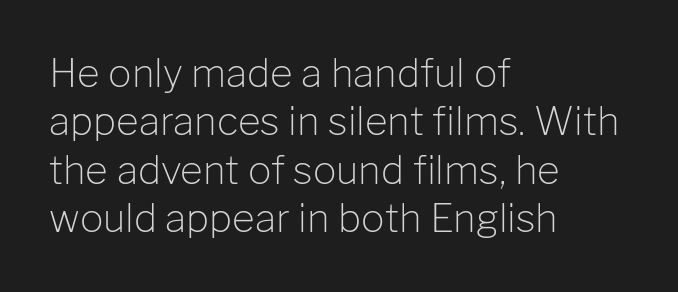
Q: Is the text bold? A: No.
Q: Is the text italic (slanted)? A: No, it is upright.
Q: Is the typeface a serif or a sans-serif typeface? A: Sans-serif.
Q: Is the text underlined? A: No.
Q: How is the paragraph aligned? A: Left-aligned.
Q: Is the spacing between letters normal or unusually wide? A: Normal.
Q: Width (condensed, normal, or wide)? A: Normal.
Q: Stroke contrast? A: Low.
Q: x-height? A: Medium.
Q: Monospaced? A: No.
